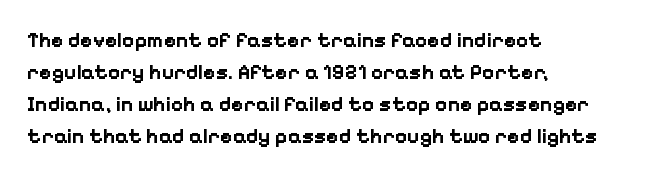
{"italic": "no", "bold": "yes", "underline": "no", "align": "left", "line_spacing": "normal", "line_spacing_ratio": 1.53, "letter_spacing": "normal", "letter_spacing_em": 0.0, "glyph_px": 21}
